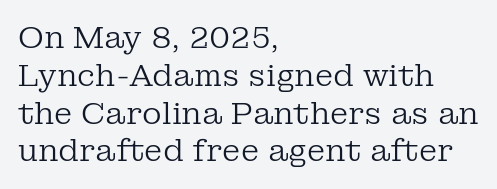
Q: Is the text bold? A: No.
Q: Is the text italic (slanted)? A: No, it is upright.
Q: Is the typeface a serif or a sans-serif typeface? A: Serif.
Q: Is the text underlined? A: No.
Q: How is the paragraph aligned? A: Left-aligned.
Q: Is the spacing between letters normal or unusually wide? A: Normal.
Q: Is the spacing between lines tight, normal or loose? A: Normal.
Q: Width (condensed, normal, or wide)? A: Normal.
Q: Stroke contrast? A: Low.
Q: x-height? A: Medium.
Q: Monospaced? A: No.
